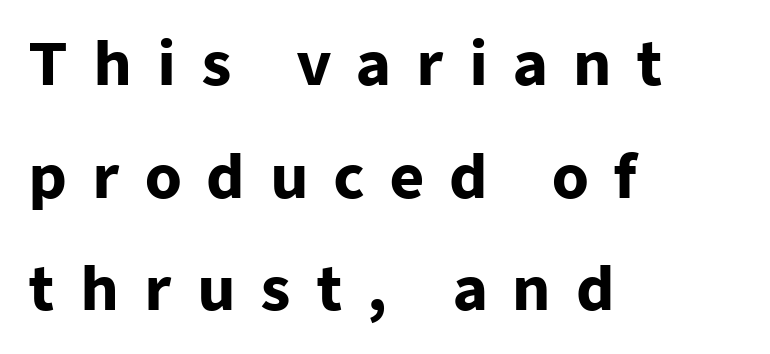
Q: Is the text bold? A: Yes.
Q: Is the text italic (slanted)? A: No, it is upright.
Q: Is the typeface a serif or a sans-serif typeface? A: Sans-serif.
Q: Is the text underlined? A: No.
Q: How is the paragraph aligned? A: Left-aligned.
Q: Is the spacing between letters normal or unusually wide? A: Unusually wide.
Q: Is the spacing between lines tight, normal or loose? A: Loose.
Q: Width (condensed, normal, or wide)? A: Normal.
Q: Stroke contrast? A: Low.
Q: x-height? A: Medium.
Q: Monospaced? A: No.
